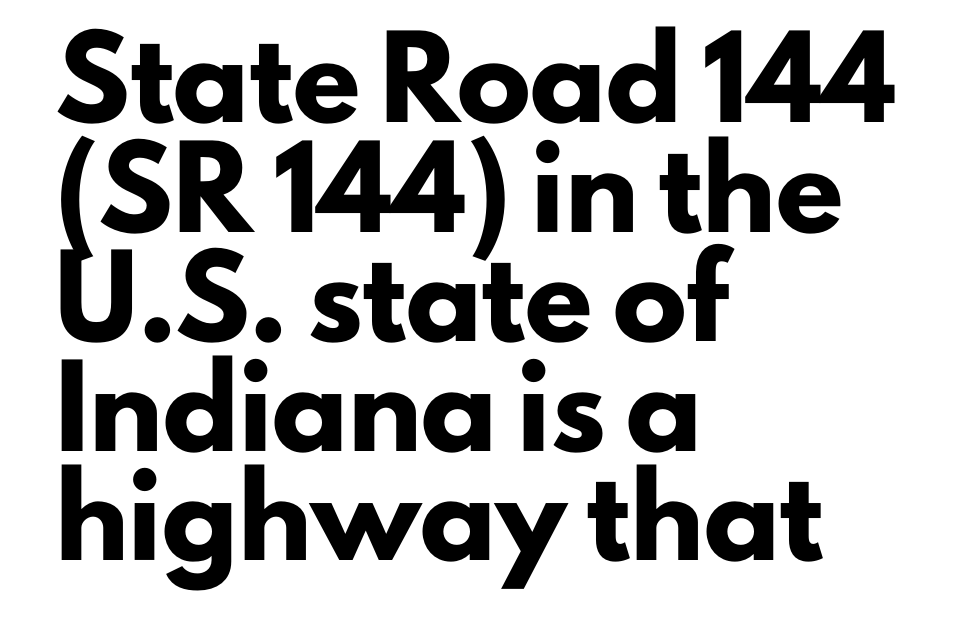
The image shows 74 px heavy sans-serif type, upright; set left-aligned, normal line spacing (1.48x), normal letter spacing, not underlined; low stroke contrast and a small x-height.
